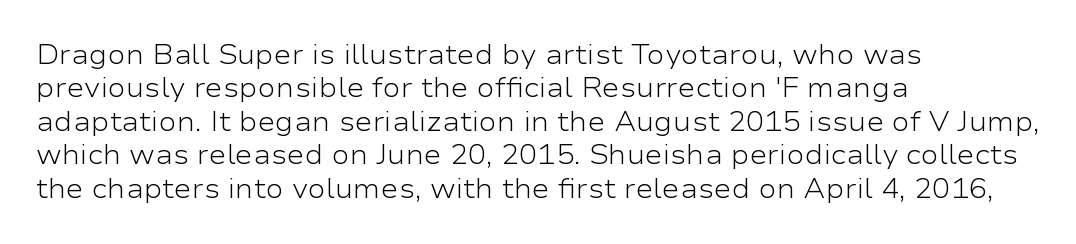
{"italic": "no", "bold": "no", "underline": "no", "align": "left", "line_spacing_ratio": 1.24, "letter_spacing": "normal", "letter_spacing_em": 0.0, "glyph_px": 27}
